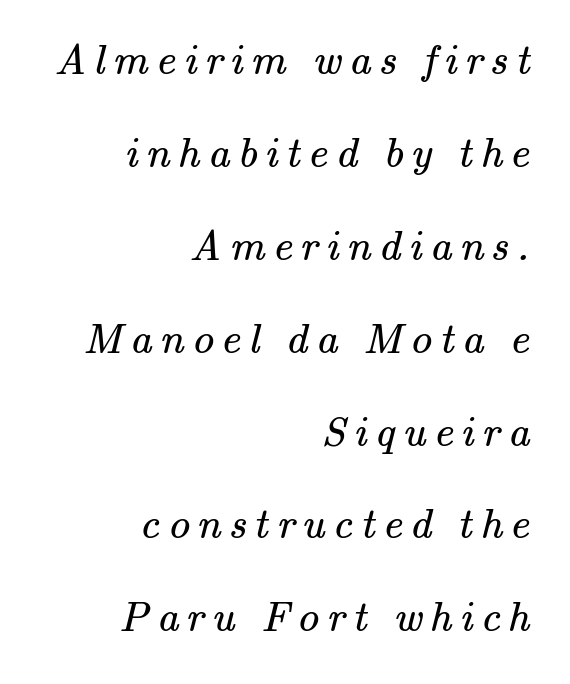
Q: Is the text bold? A: No.
Q: Is the typeface a serif or a sans-serif typeface? A: Serif.
Q: Is the text underlined? A: No.
Q: How is the paragraph aligned? A: Right-aligned.
Q: Is the spacing between lines tight, normal or loose? A: Loose.
Q: Width (condensed, normal, or wide)? A: Normal.
Q: Stroke contrast? A: Medium.
Q: x-height? A: Small.
Q: Monospaced? A: No.
